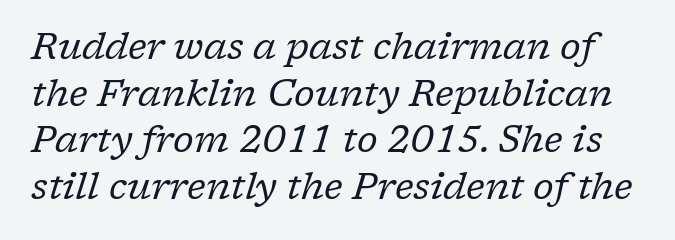
Q: Is the text bold? A: No.
Q: Is the text italic (slanted)? A: Yes, it leans right by about 17 degrees.
Q: Is the typeface a serif or a sans-serif typeface? A: Serif.
Q: Is the text underlined? A: No.
Q: Is the spacing between letters normal or unusually wide? A: Normal.
Q: Is the spacing between lines tight, normal or loose? A: Normal.
Q: Width (condensed, normal, or wide)? A: Normal.
Q: Stroke contrast? A: Low.
Q: x-height? A: Medium.
Q: Monospaced? A: No.
